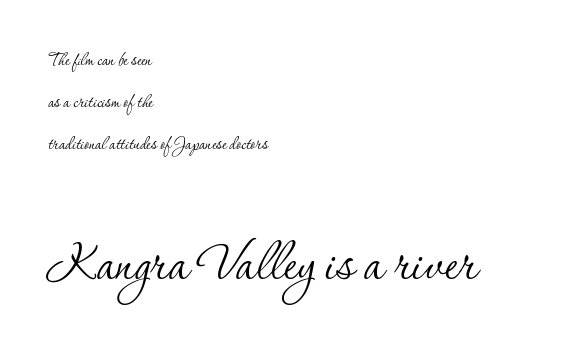
What's the leading like? Stretched, with rows far apart. The foot of each line stays bare and open. The rendering uses natural spacing where letterforms have individual widths. The typesetter chose a ragged-right arrangement here.
